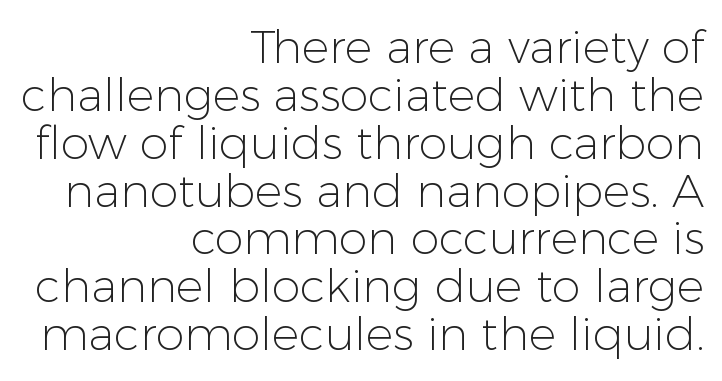
Q: Is the text bold? A: No.
Q: Is the text italic (slanted)? A: No, it is upright.
Q: Is the typeface a serif or a sans-serif typeface? A: Sans-serif.
Q: Is the text underlined? A: No.
Q: How is the paragraph aligned? A: Right-aligned.
Q: Is the spacing between letters normal or unusually wide? A: Normal.
Q: Is the spacing between lines tight, normal or loose? A: Tight.
Q: Width (condensed, normal, or wide)? A: Normal.
Q: Stroke contrast? A: Low.
Q: x-height? A: Medium.
Q: Monospaced? A: No.
